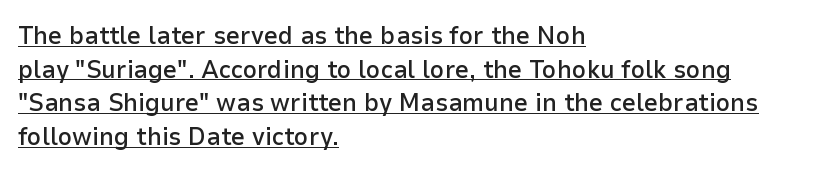
This rendering uses left alignment, leaving the right contour irregular. A fair bit of extra ink — the face is semibold, not bold. Every stem runs plumb, perpendicular to the baseline. Vertical spacing — default. Descenders here cross a horizontal rule under the line.
